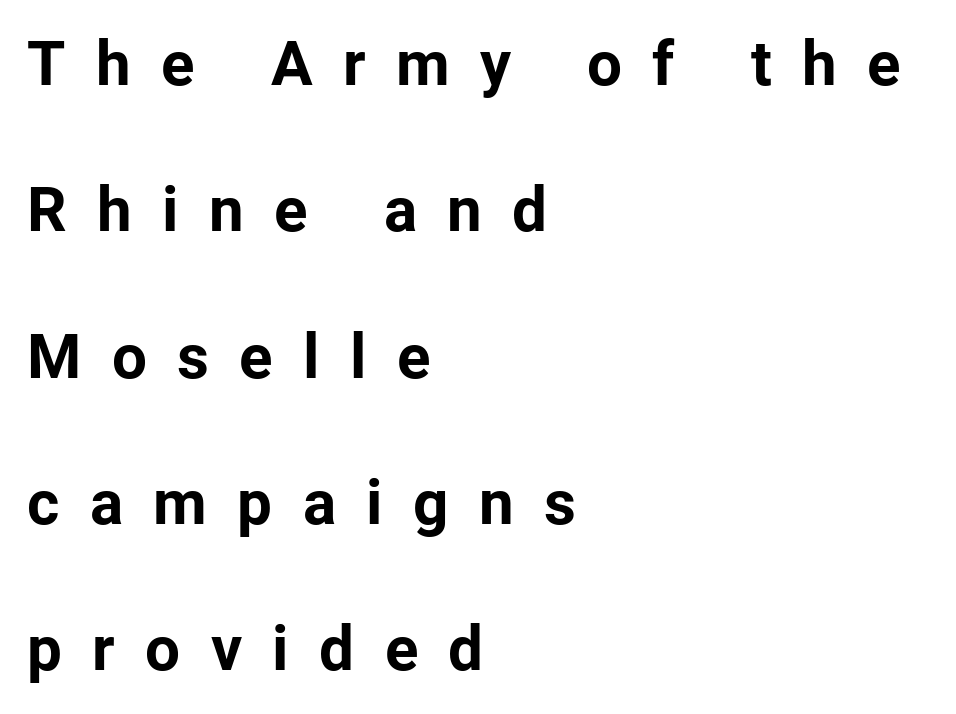
Q: Is the text bold? A: Yes.
Q: Is the text italic (slanted)? A: No, it is upright.
Q: Is the typeface a serif or a sans-serif typeface? A: Sans-serif.
Q: Is the text underlined? A: No.
Q: How is the paragraph aligned? A: Left-aligned.
Q: Is the spacing between letters normal or unusually wide? A: Unusually wide.
Q: Is the spacing between lines tight, normal or loose? A: Loose.
Q: Width (condensed, normal, or wide)? A: Normal.
Q: Stroke contrast? A: Low.
Q: x-height? A: Medium.
Q: Monospaced? A: No.
